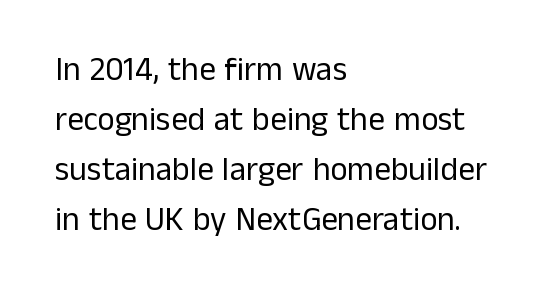
The image shows 33 px regular-weight sans-serif type, upright; set left-aligned, normal line spacing (1.52x), normal letter spacing, not underlined; low stroke contrast and a medium x-height.
